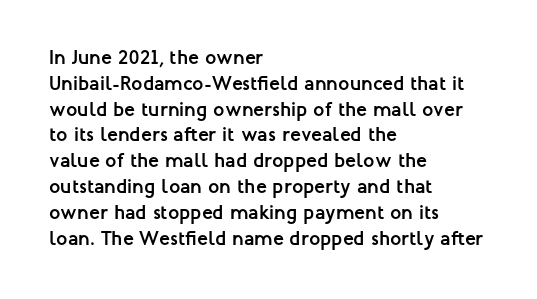
Q: Is the text bold? A: Yes.
Q: Is the text italic (slanted)? A: No, it is upright.
Q: Is the text underlined? A: No.
Q: How is the paragraph aligned? A: Left-aligned.
Q: Is the spacing between letters normal or unusually wide? A: Normal.
Q: Is the spacing between lines tight, normal or loose? A: Normal.
